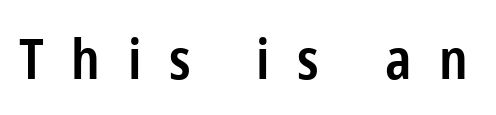
Q: Is the text bold? A: Semi-bold.
Q: Is the text italic (slanted)? A: No, it is upright.
Q: Is the typeface a serif or a sans-serif typeface? A: Sans-serif.
Q: Is the text underlined? A: No.
Q: Is the spacing between letters normal or unusually wide? A: Unusually wide.
Q: Width (condensed, normal, or wide)? A: Condensed.
Q: Stroke contrast? A: Low.
Q: x-height? A: Medium.
Q: Monospaced? A: No.
